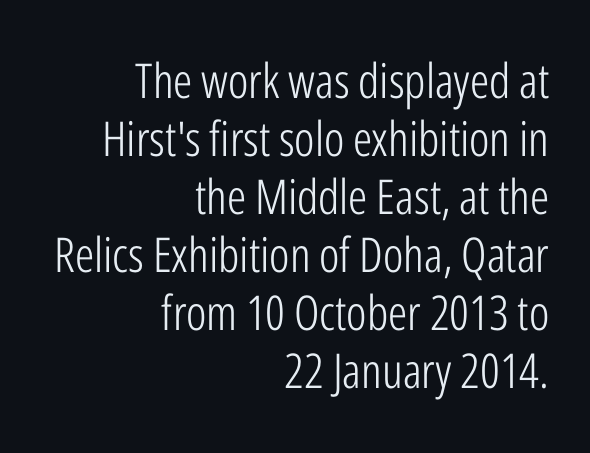
The image shows 48 px light, condensed sans-serif type, upright; set right-aligned, line spacing 1.21x, normal letter spacing, not underlined; low stroke contrast and a medium x-height.
